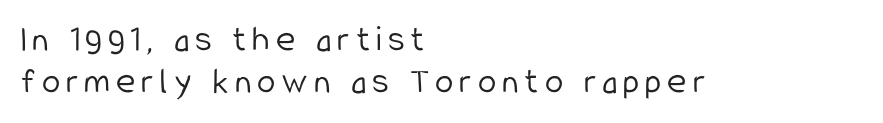
{"serif": "no", "italic": "no", "bold": "no", "weight": "light", "width": "condensed", "stroke_contrast": "low", "x_height": "medium", "monospaced": "no", "underline": "no", "align": "left", "line_spacing": "tight", "line_spacing_ratio": 1.14, "glyph_px": 37}
